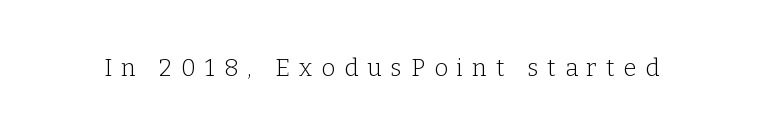
{"italic": "no", "bold": "no", "underline": "no", "letter_spacing": "wide", "letter_spacing_em": 0.37, "glyph_px": 24}
